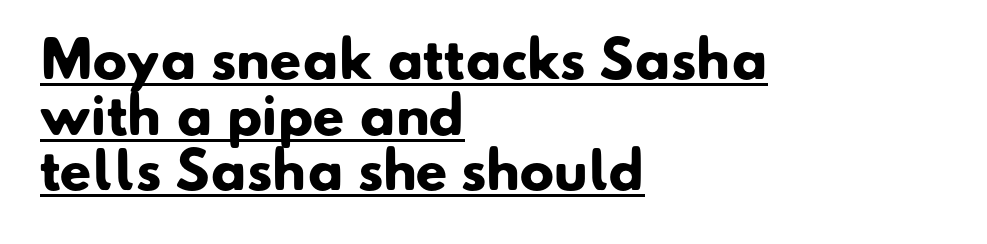
Q: Is the text bold? A: Yes.
Q: Is the typeface a serif or a sans-serif typeface? A: Sans-serif.
Q: Is the text underlined? A: Yes.
Q: How is the paragraph aligned? A: Left-aligned.
Q: Is the spacing between letters normal or unusually wide? A: Normal.
Q: Is the spacing between lines tight, normal or loose? A: Tight.
Q: Width (condensed, normal, or wide)? A: Normal.
Q: Stroke contrast? A: Low.
Q: x-height? A: Small.
Q: Monospaced? A: No.
